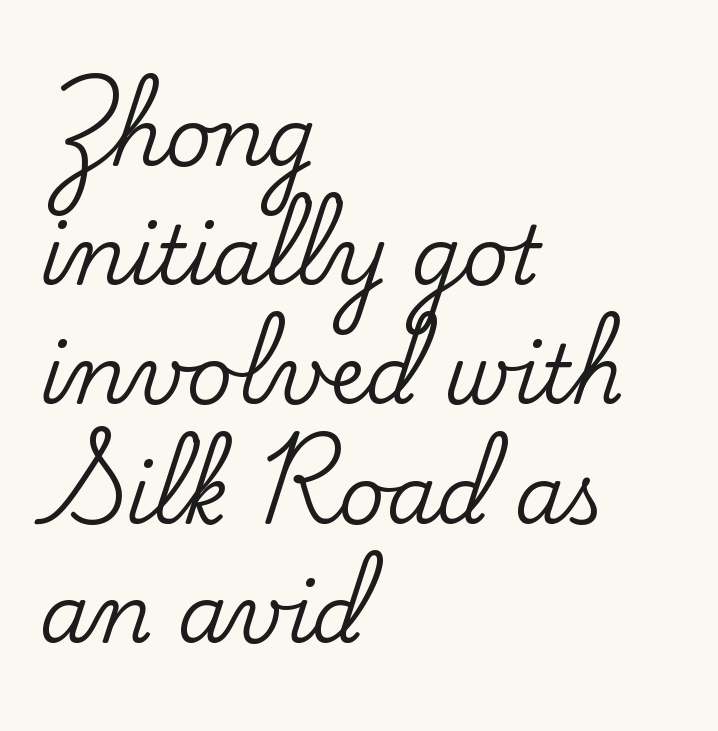
Reading down the column, the eye jumps a familiar distance to each next line. Letter spacing: default. A typesetter would call this proportional, since set widths differ per character. Unlike a clean sans, this face finishes its strokes with serifs.
